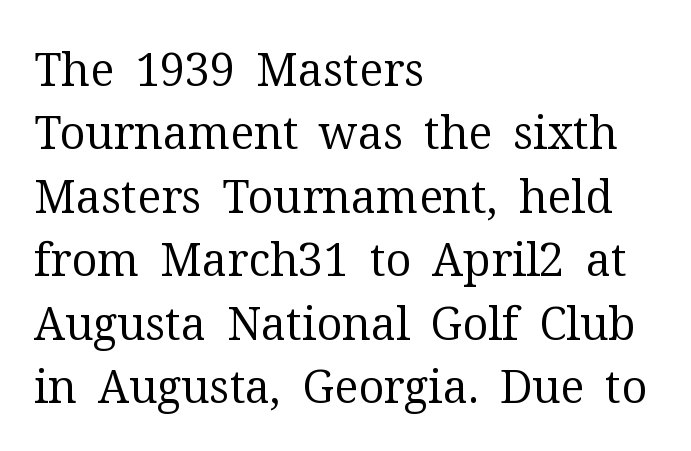
{"serif": "yes", "italic": "no", "bold": "no", "weight": "regular", "width": "normal", "stroke_contrast": "medium", "x_height": "medium", "monospaced": "no", "underline": "no", "align": "left", "line_spacing": "normal", "line_spacing_ratio": 1.41, "letter_spacing": "normal", "letter_spacing_em": 0.0, "glyph_px": 45}
